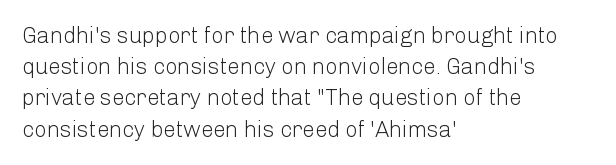
{"italic": "no", "bold": "no", "underline": "no", "align": "left", "line_spacing": "normal", "line_spacing_ratio": 1.42, "letter_spacing": "normal", "letter_spacing_em": 0.0, "glyph_px": 22}
